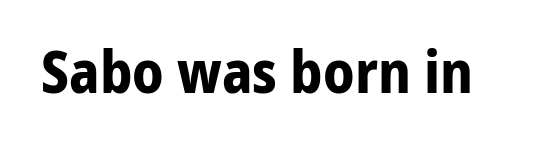
The image shows 59 px bold sans-serif type, upright; set normal letter spacing, not underlined; low stroke contrast and a medium x-height.
